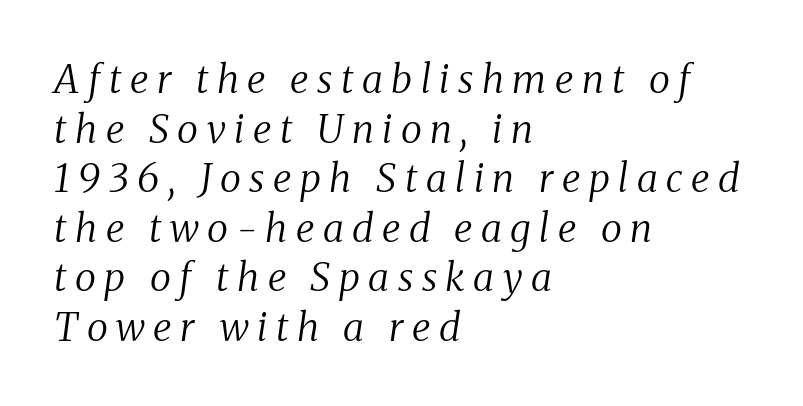
Observe the lean: these are italic letterforms. Varying glyph widths throughout — classic text-font behaviour. Old-style or modern, the face here clearly has serifs. A student would call this left alignment; a typographer would say flush left, rag right. The gap between lines stays unmarked. Stems and bowls with no extra thickness — not bold.
